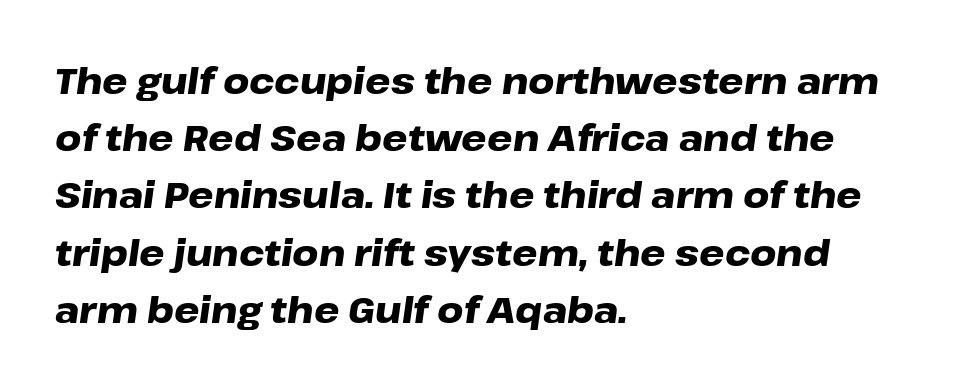
{"italic": "yes", "lean": "right", "slant_degrees": 8, "bold": "yes", "weight": "heavy", "width": "wide", "stroke_contrast": "low", "x_height": "medium", "monospaced": "no", "underline": "no", "align": "left", "line_spacing": "normal", "line_spacing_ratio": 1.59, "letter_spacing": "normal", "letter_spacing_em": 0.0, "glyph_px": 36}
